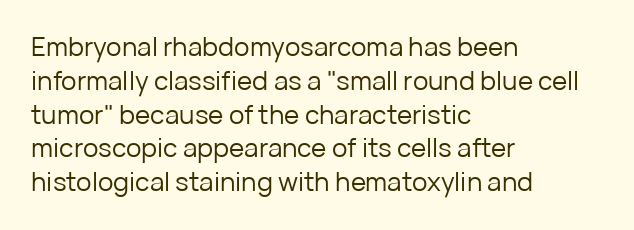
Q: Is the text bold? A: No.
Q: Is the text italic (slanted)? A: No, it is upright.
Q: Is the text underlined? A: No.
Q: How is the paragraph aligned? A: Left-aligned.
Q: Is the spacing between letters normal or unusually wide? A: Normal.
Q: Is the spacing between lines tight, normal or loose? A: Normal.
